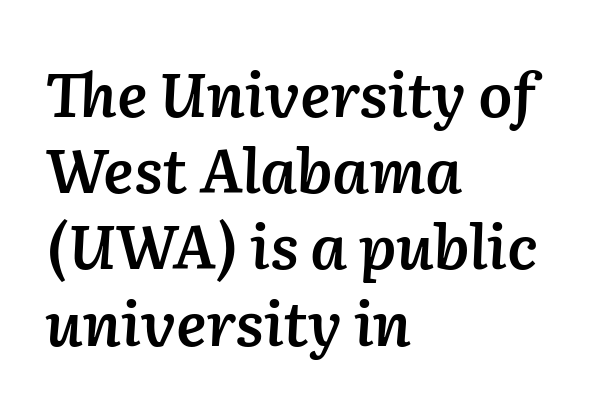
{"italic": "yes", "lean": "right", "slant_degrees": 2, "bold": "semi", "weight": "semibold", "width": "normal", "stroke_contrast": "low", "x_height": "medium", "monospaced": "no", "underline": "no", "align": "left", "line_spacing": "normal", "line_spacing_ratio": 1.25, "letter_spacing": "normal", "letter_spacing_em": 0.0, "glyph_px": 61}
